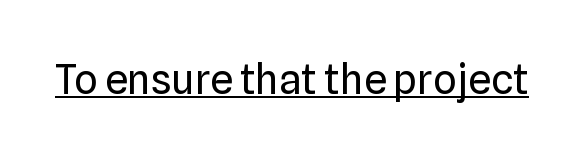
Regarding serifs, this sample does without them. Weight: in the light-to-regular range. The gaps between neighbouring characters are ordinary and unremarkable. The letters stand straight up with perfectly vertical stems. These characters rest on top of a visible drawn line. Here the designer chose a conventional face with non-uniform glyph widths.
